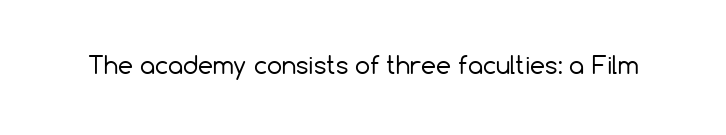
Q: Is the text bold? A: No.
Q: Is the text italic (slanted)? A: No, it is upright.
Q: Is the text underlined? A: No.
Q: Is the spacing between letters normal or unusually wide? A: Normal.
